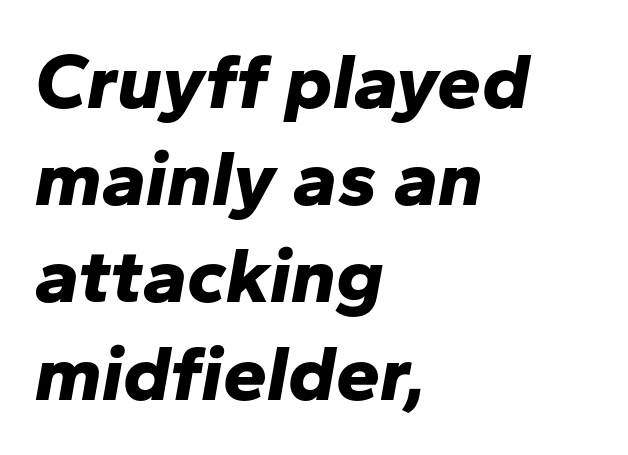
Q: Is the text bold? A: Yes.
Q: Is the text italic (slanted)? A: Yes, it leans right by about 10 degrees.
Q: Is the text underlined? A: No.
Q: How is the paragraph aligned? A: Left-aligned.
Q: Is the spacing between letters normal or unusually wide? A: Normal.
Q: Width (condensed, normal, or wide)? A: Normal.
Q: Stroke contrast? A: Low.
Q: x-height? A: Medium.
Q: Monospaced? A: No.
